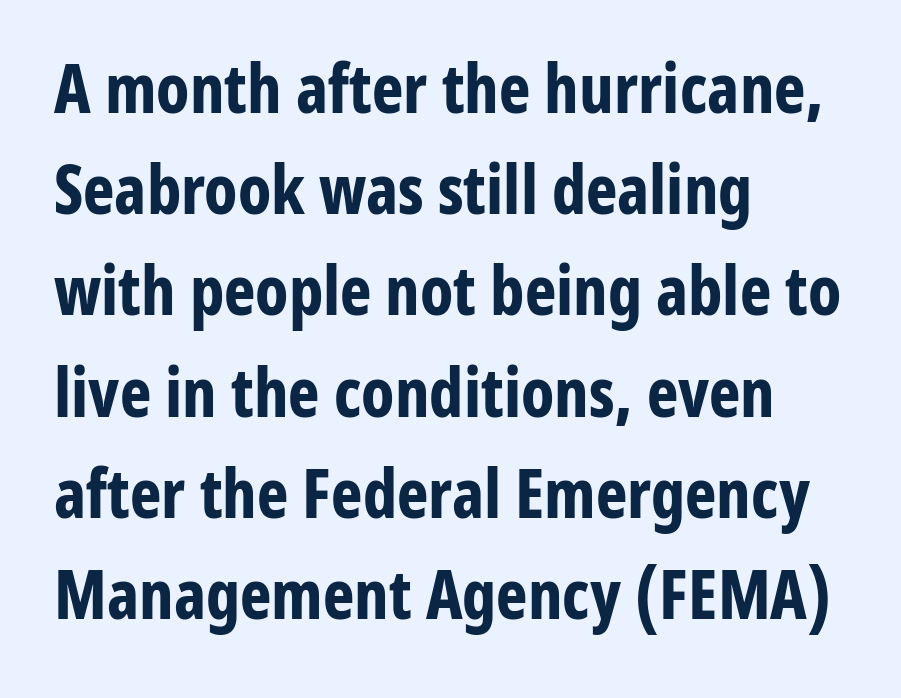
Q: Is the text bold? A: Yes.
Q: Is the text italic (slanted)? A: No, it is upright.
Q: Is the typeface a serif or a sans-serif typeface? A: Sans-serif.
Q: Is the text underlined? A: No.
Q: How is the paragraph aligned? A: Left-aligned.
Q: Is the spacing between letters normal or unusually wide? A: Normal.
Q: Is the spacing between lines tight, normal or loose? A: Normal.
Q: Width (condensed, normal, or wide)? A: Condensed.
Q: Stroke contrast? A: Low.
Q: x-height? A: Medium.
Q: Monospaced? A: No.
